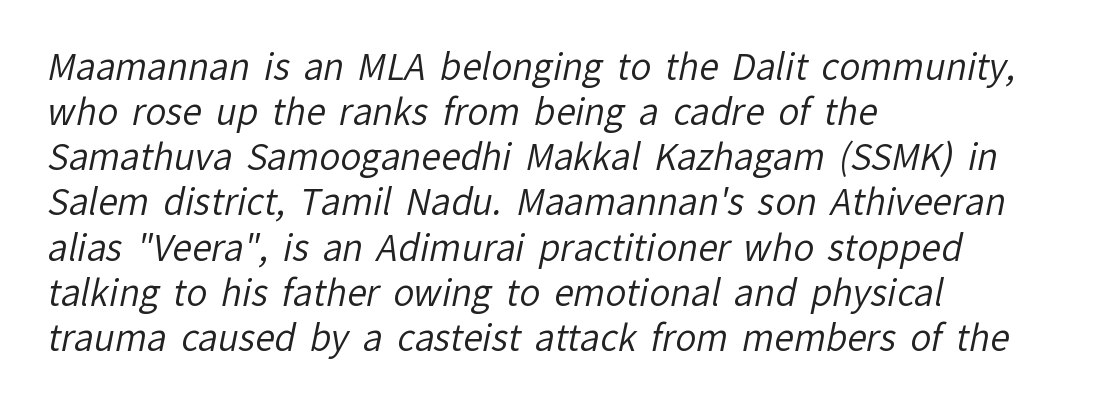
The image shows 35 px regular-weight sans-serif type; set left-aligned, normal line spacing (1.29x), normal letter spacing, not underlined; low stroke contrast and a medium x-height.
